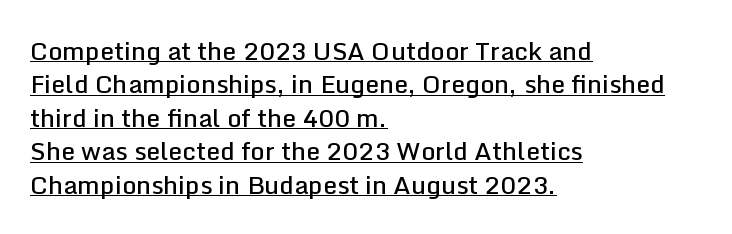
The image shows 25 px text type, upright; set left-aligned, normal line spacing (1.34x), normal letter spacing, underlined.
